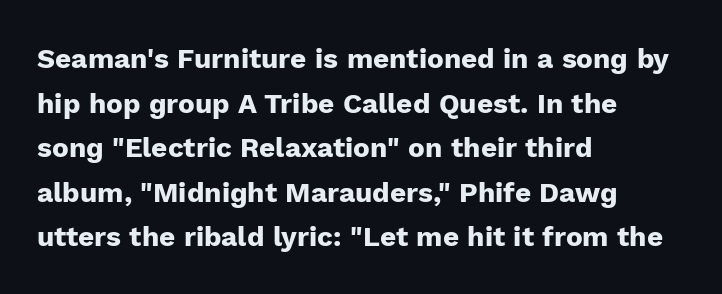
The image shows 28 px heavy sans-serif type, upright; set left-aligned, normal line spacing (1.59x), normal letter spacing, not underlined; low stroke contrast and a medium x-height.
